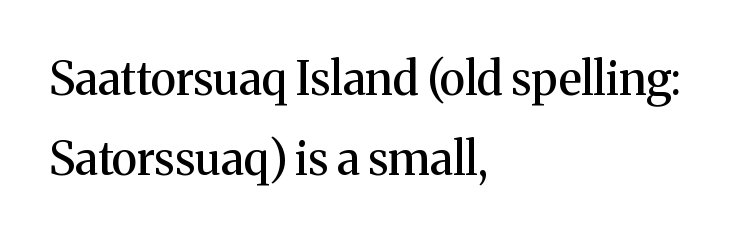
The compositor pushed each line to the left boundary. Vertical strokes here are truly vertical. Think of a printed novel: that variable character pitch is what you see here. This is serif lettering, the kind often seen in printed books. The words here are not underlined.
